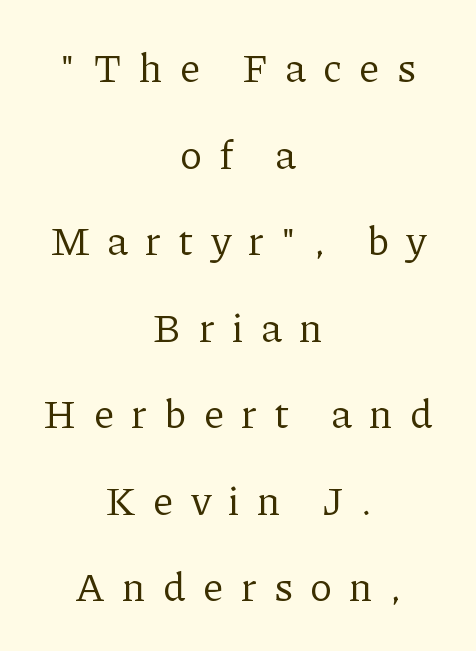
Q: Is the text bold? A: No.
Q: Is the text italic (slanted)? A: No, it is upright.
Q: Is the typeface a serif or a sans-serif typeface? A: Serif.
Q: Is the text underlined? A: No.
Q: How is the paragraph aligned? A: Centered.
Q: Is the spacing between letters normal or unusually wide? A: Unusually wide.
Q: Is the spacing between lines tight, normal or loose? A: Loose.
Q: Width (condensed, normal, or wide)? A: Normal.
Q: Stroke contrast? A: Low.
Q: x-height? A: Medium.
Q: Monospaced? A: No.
